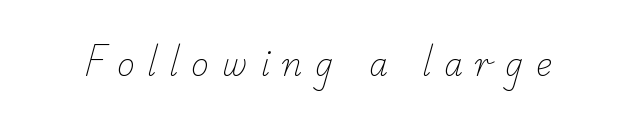
The image shows 30 px light serif type; set unusually wide letter spacing (+0.43 em), not underlined; low stroke contrast and a small x-height.
